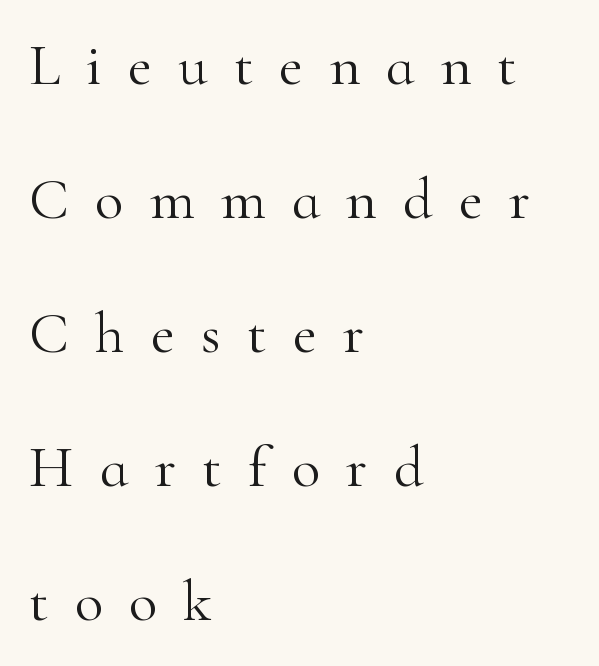
Q: Is the text bold? A: No.
Q: Is the text italic (slanted)? A: No, it is upright.
Q: Is the typeface a serif or a sans-serif typeface? A: Serif.
Q: Is the text underlined? A: No.
Q: How is the paragraph aligned? A: Left-aligned.
Q: Is the spacing between letters normal or unusually wide? A: Unusually wide.
Q: Is the spacing between lines tight, normal or loose? A: Loose.
Q: Width (condensed, normal, or wide)? A: Normal.
Q: Stroke contrast? A: High.
Q: x-height? A: Small.
Q: Monospaced? A: No.
